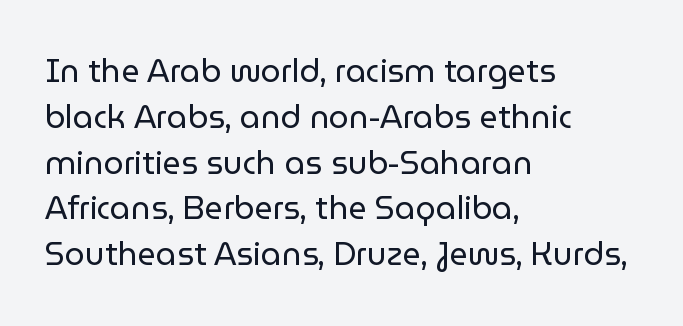
Q: Is the text bold? A: No.
Q: Is the text italic (slanted)? A: No, it is upright.
Q: Is the typeface a serif or a sans-serif typeface? A: Sans-serif.
Q: Is the text underlined? A: No.
Q: How is the paragraph aligned? A: Left-aligned.
Q: Is the spacing between letters normal or unusually wide? A: Normal.
Q: Is the spacing between lines tight, normal or loose? A: Normal.
Q: Width (condensed, normal, or wide)? A: Normal.
Q: Stroke contrast? A: Low.
Q: x-height? A: Medium.
Q: Monospaced? A: No.
